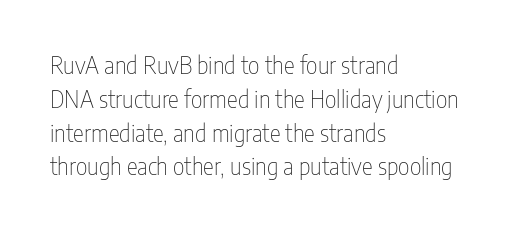
Q: Is the text bold? A: No.
Q: Is the text italic (slanted)? A: No, it is upright.
Q: Is the text underlined? A: No.
Q: How is the paragraph aligned? A: Left-aligned.
Q: Is the spacing between letters normal or unusually wide? A: Normal.
Q: Is the spacing between lines tight, normal or loose? A: Normal.
